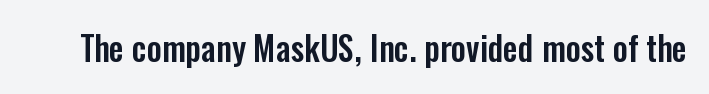
{"serif": "no", "italic": "no", "width": "condensed", "stroke_contrast": "low", "x_height": "medium", "monospaced": "no", "underline": "no", "letter_spacing": "normal", "letter_spacing_em": 0.0, "glyph_px": 33}
